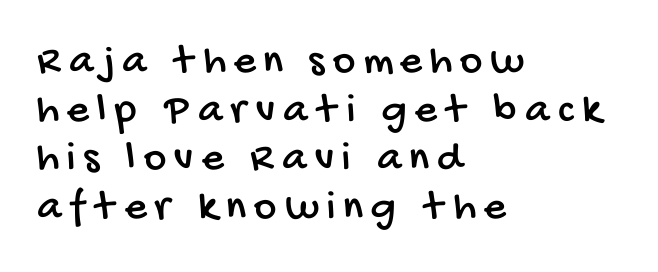
Descenders hang freely into open space. The face used here is proportionally spaced, like ordinary book or web type. Observe the absence of serifs on each vertical stroke in this sample. Short and long lines alike share a common starting point at left.
